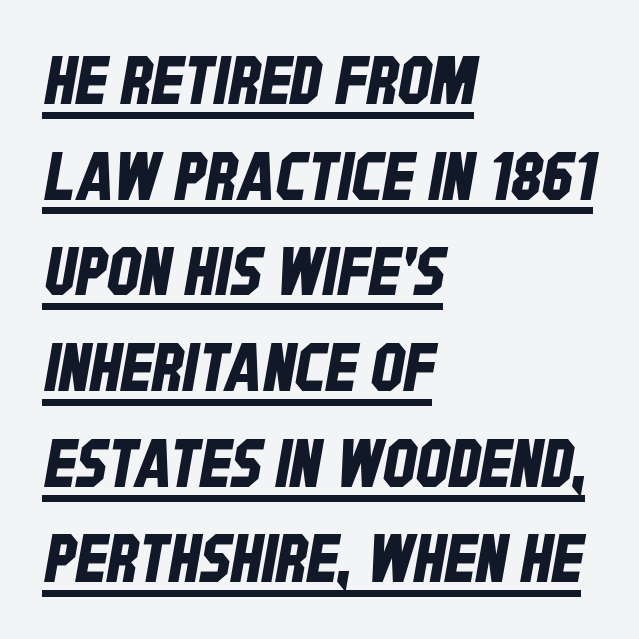
Observe the absence of serifs on each vertical stroke in this sample. Character widths vary here, with narrow letters taking less room than wide ones. All the whitespace from short lines collects on the right. Compared with typical body copy, the letter spacing here is the same.
